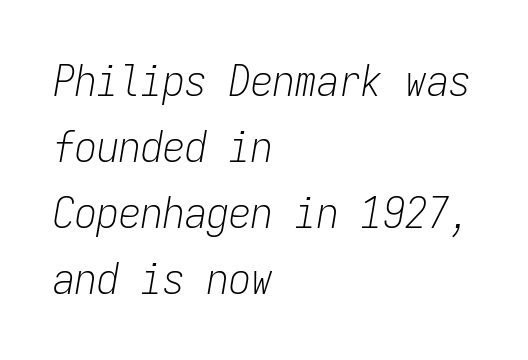
{"italic": "yes", "lean": "right", "slant_degrees": 9, "bold": "no", "weight": "light", "width": "condensed", "stroke_contrast": "low", "x_height": "medium", "monospaced": "yes", "underline": "no", "align": "left", "line_spacing": "normal", "line_spacing_ratio": 1.5, "letter_spacing": "normal", "letter_spacing_em": 0.0, "glyph_px": 44}
